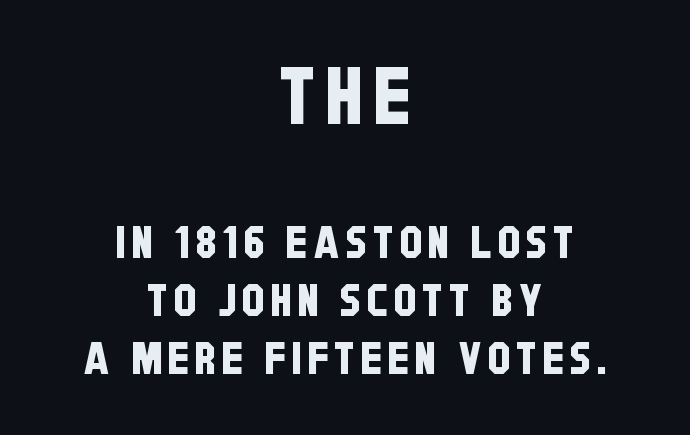
Each line is balanced around a shared central axis. Students, observe: this is what conventionally led text looks like. Descenders hang freely into open space. No feet cap the strokes, marking this as sans-serif type. The upper block of text is set noticeably larger than the block beneath it. Is this a fixed-width face? No — the glyphs have proportional, varying widths.
